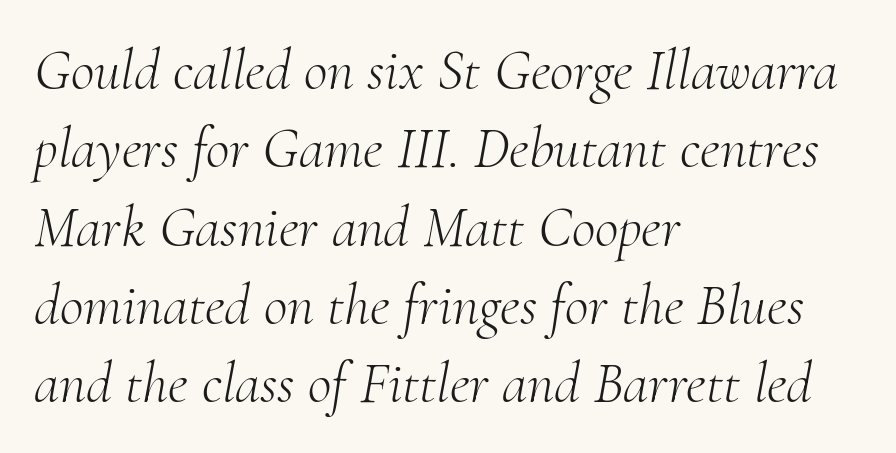
The image shows 58 px light serif type, italic (leaning right); set left-aligned, normal line spacing (1.35x), normal letter spacing, not underlined; medium stroke contrast and a small x-height.
